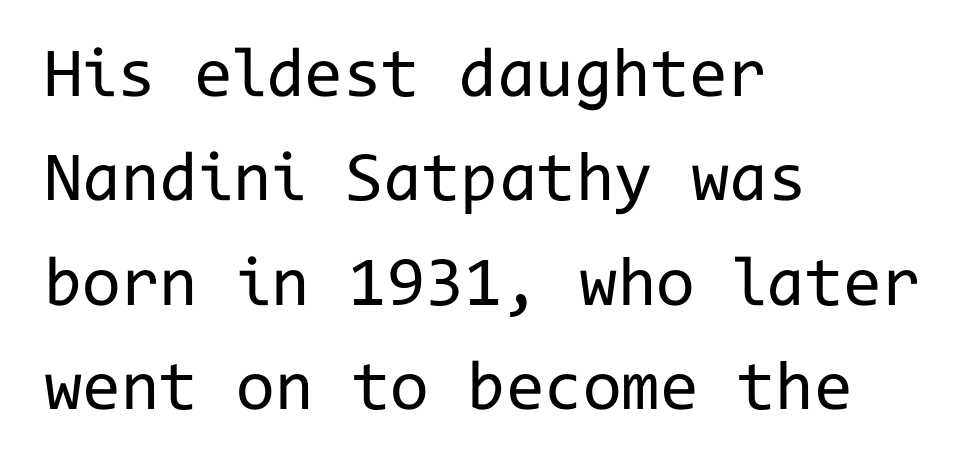
{"serif": "no", "italic": "no", "bold": "no", "weight": "regular", "width": "normal", "stroke_contrast": "low", "x_height": "medium", "monospaced": "yes", "underline": "no", "align": "left", "line_spacing": "normal", "line_spacing_ratio": 1.49, "letter_spacing": "normal", "letter_spacing_em": 0.0, "glyph_px": 70}
